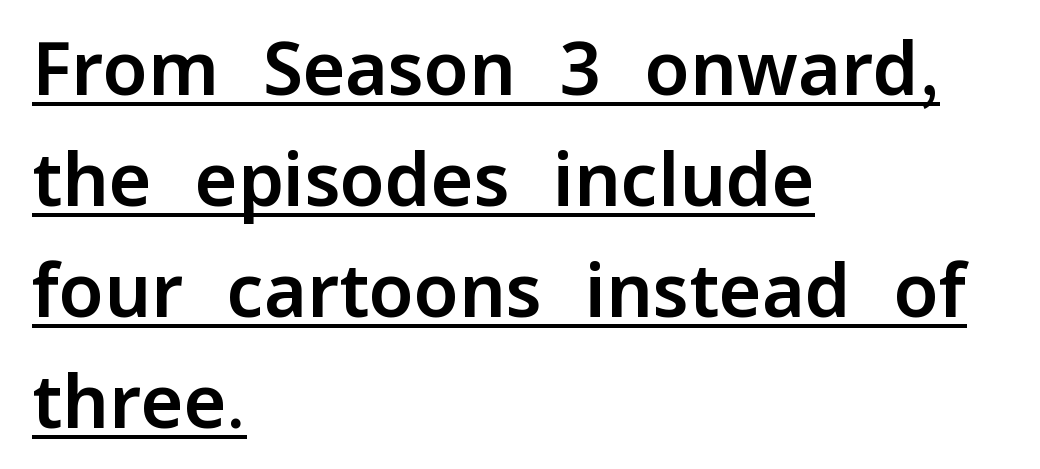
{"serif": "no", "italic": "no", "width": "normal", "stroke_contrast": "low", "x_height": "medium", "monospaced": "no", "underline": "yes", "align": "left", "line_spacing": "normal", "line_spacing_ratio": 1.52, "letter_spacing": "normal", "letter_spacing_em": 0.0, "glyph_px": 73}
